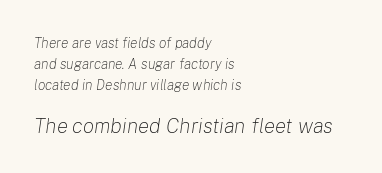
Notice how the passage keeps a crisp vertical edge on the left only. Regarding leading, the lines here are spaced in the standard way. Heft: none added — not bold. Here the glyphs are tracked normally, forming tight word shapes. Does the bottom block carry the larger type? Yes, it does.
